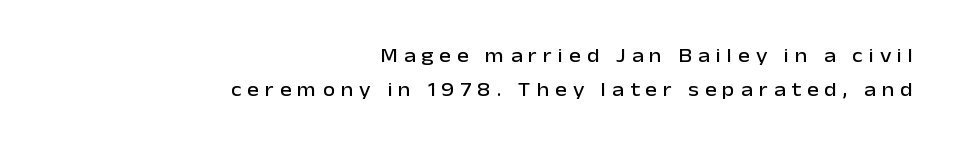
The image shows 20 px text type, upright; set right-aligned, normal line spacing (1.7x), unusually wide letter spacing (+0.3 em), not underlined.
